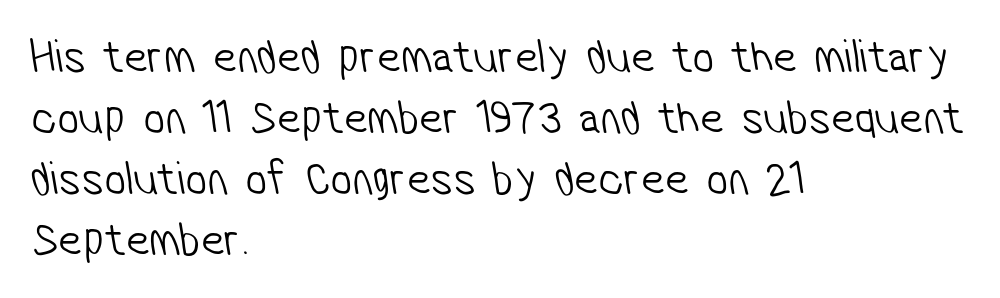
The image shows 48 px light, condensed sans-serif type; set left-aligned, normal line spacing (1.27x), normal letter spacing, not underlined; low stroke contrast and a medium x-height.
